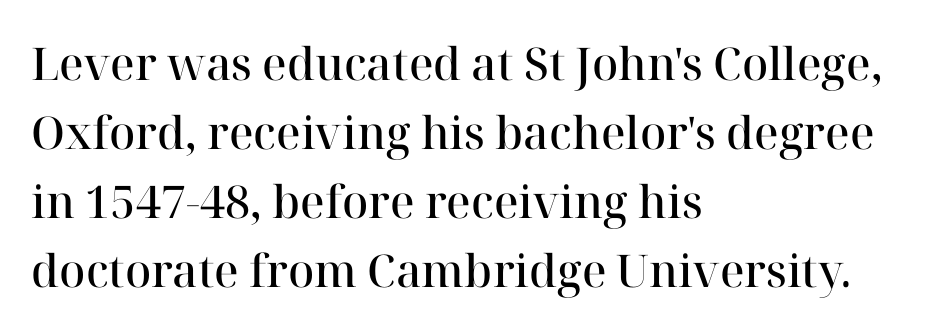
The image shows 45 px semibold serif type, upright; set left-aligned, normal line spacing (1.53x), normal letter spacing, not underlined; high stroke contrast and a medium x-height.
